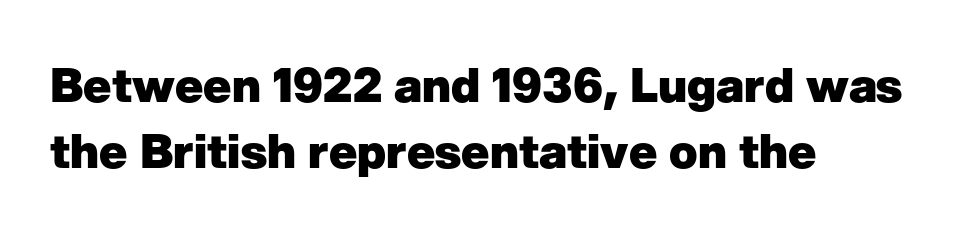
The image shows 47 px heavy sans-serif type, upright; set left-aligned, normal line spacing (1.4x), normal letter spacing, not underlined; low stroke contrast and a medium x-height.
